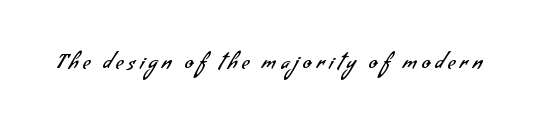
Q: Is the text bold? A: No.
Q: Is the text underlined? A: No.
Q: Is the spacing between letters normal or unusually wide? A: Unusually wide.
